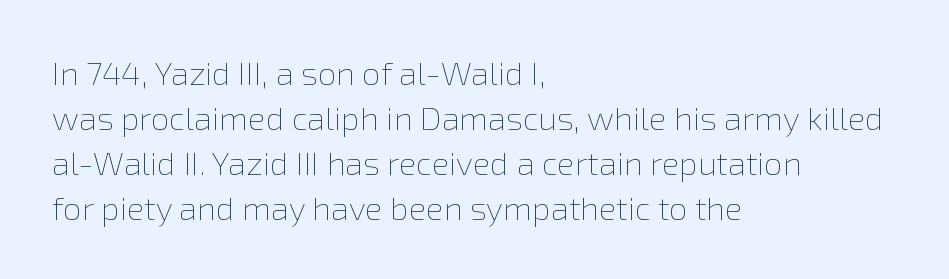
The image shows 33 px thin type, upright; set left-aligned, normal line spacing (1.36x), normal letter spacing, not underlined; a medium x-height.
